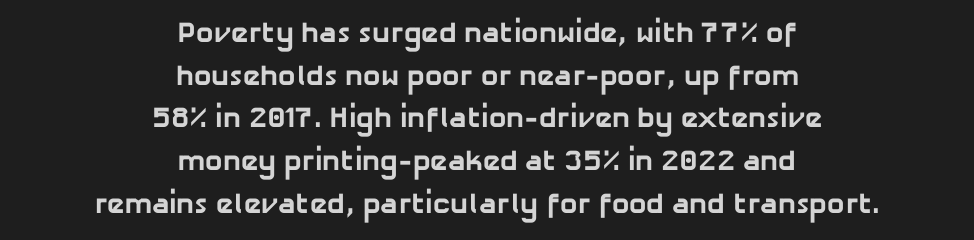
The lines in this sample share a center point and differ in where they start and stop. Does the leading feel generous? No, just average. The rendering uses natural spacing where letterforms have individual widths. These words are printed bold, with thick strokes throughout. Bare-footed words on every line. Nope, no serifs anywhere on these letters.
